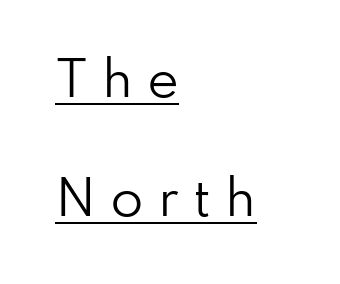
{"serif": "no", "italic": "no", "bold": "no", "weight": "regular", "width": "normal", "stroke_contrast": "low", "x_height": "small", "monospaced": "no", "underline": "yes", "align": "left", "line_spacing": "loose", "line_spacing_ratio": 2.47, "letter_spacing": "wide", "letter_spacing_em": 0.29, "glyph_px": 48}
